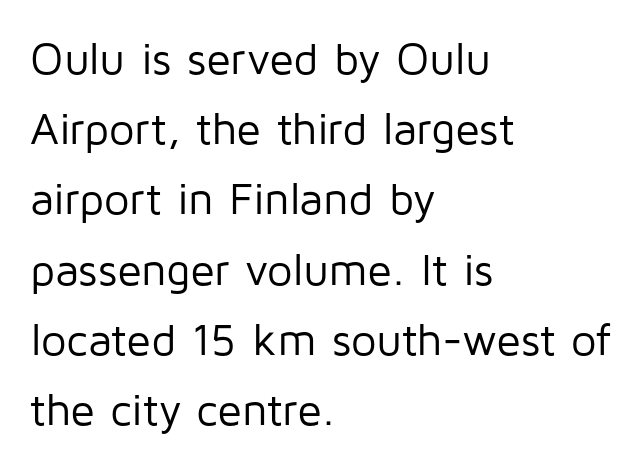
Q: Is the text bold? A: No.
Q: Is the text italic (slanted)? A: No, it is upright.
Q: Is the typeface a serif or a sans-serif typeface? A: Sans-serif.
Q: Is the text underlined? A: No.
Q: How is the paragraph aligned? A: Left-aligned.
Q: Is the spacing between letters normal or unusually wide? A: Normal.
Q: Is the spacing between lines tight, normal or loose? A: Normal.
Q: Width (condensed, normal, or wide)? A: Normal.
Q: Stroke contrast? A: Low.
Q: x-height? A: Medium.
Q: Monospaced? A: No.
